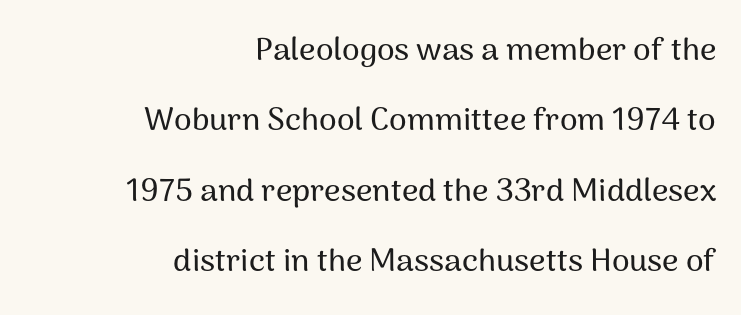
The image shows 32 px sans-serif type, upright; set right-aligned, loose line spacing (2.2x), normal letter spacing, not underlined; medium stroke contrast and a medium x-height.
